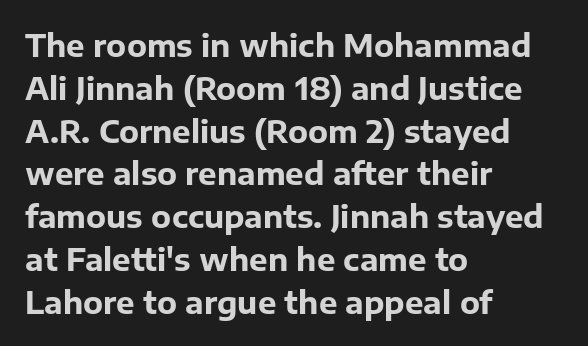
{"serif": "no", "italic": "no", "bold": "yes", "weight": "bold", "width": "normal", "stroke_contrast": "low", "x_height": "medium", "monospaced": "no", "underline": "no", "align": "left", "line_spacing": "normal", "line_spacing_ratio": 1.38, "letter_spacing": "normal", "letter_spacing_em": 0.0, "glyph_px": 31}
